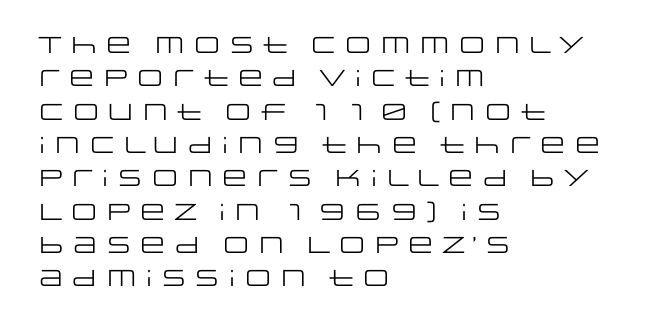
The image shows 23 px text type, upright; set left-aligned, normal line spacing (1.45x), normal letter spacing, not underlined.
